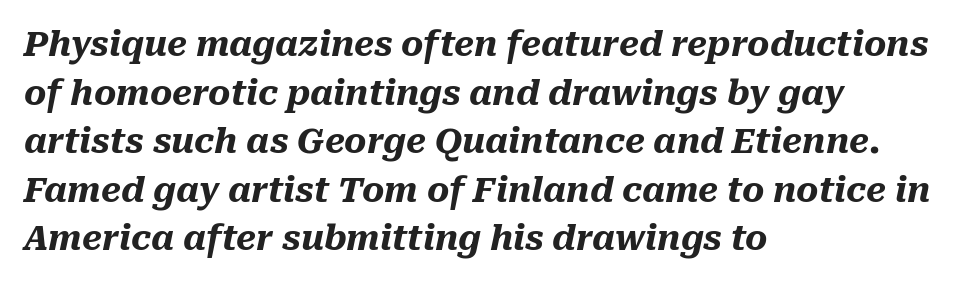
Q: Is the text bold? A: Yes.
Q: Is the text italic (slanted)? A: Yes, it leans right by about 10 degrees.
Q: Is the text underlined? A: No.
Q: How is the paragraph aligned? A: Left-aligned.
Q: Is the spacing between letters normal or unusually wide? A: Normal.
Q: Is the spacing between lines tight, normal or loose? A: Normal.
Q: Width (condensed, normal, or wide)? A: Normal.
Q: Stroke contrast? A: Medium.
Q: x-height? A: Medium.
Q: Monospaced? A: No.
